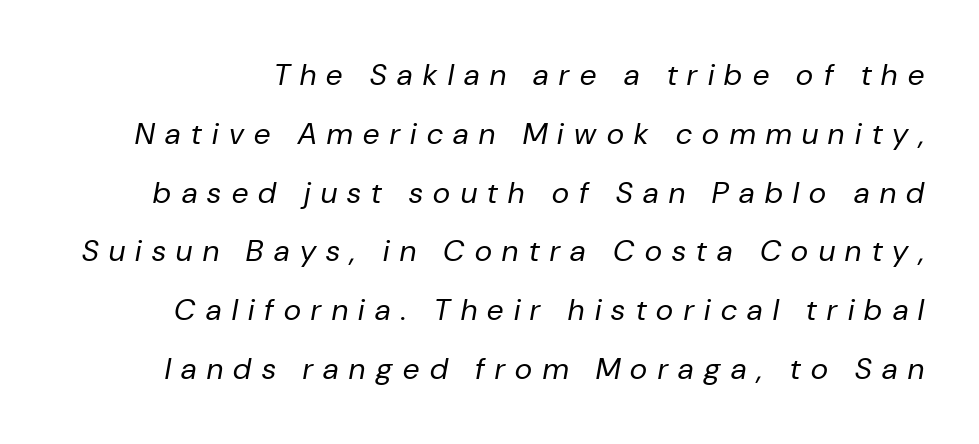
The rendering inserts visible extra space after every character. Notice the wide empty band between every row — that's loose leading. Weight class: somewhere from thin through regular. You could not count columns in this text — the font is proportionally spaced.
